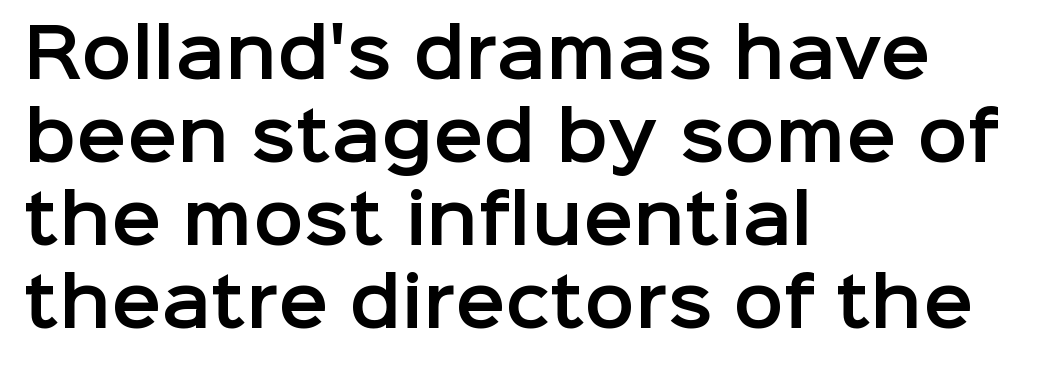
{"serif": "no", "italic": "no", "width": "normal", "stroke_contrast": "low", "x_height": "medium", "monospaced": "no", "underline": "no", "align": "left", "line_spacing_ratio": 1.24, "letter_spacing": "normal", "letter_spacing_em": 0.0, "glyph_px": 67}
